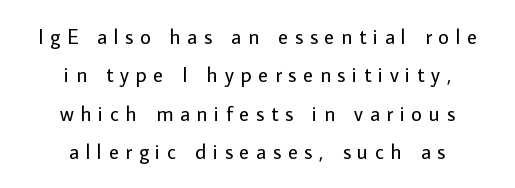
{"italic": "no", "bold": "no", "underline": "no", "align": "center", "line_spacing_ratio": 1.83, "letter_spacing": "wide", "letter_spacing_em": 0.32, "glyph_px": 21}
